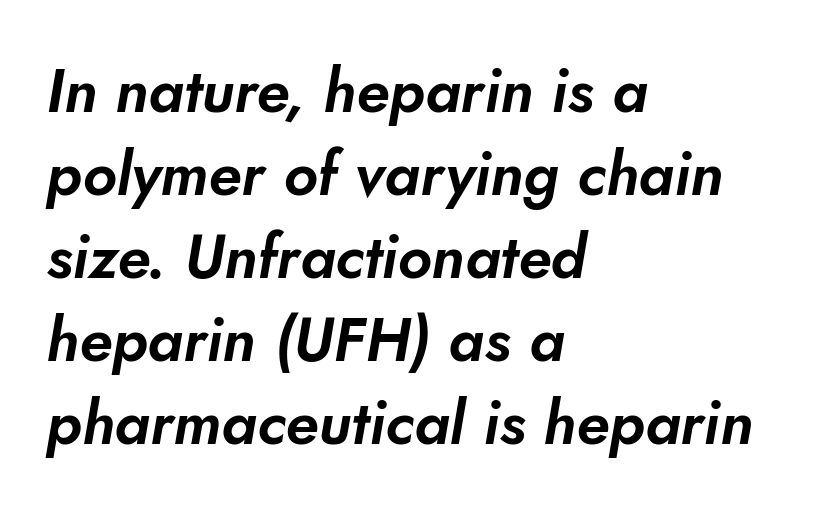
The image shows 61 px sans-serif type; set left-aligned, normal line spacing (1.36x), normal letter spacing, not underlined; low stroke contrast and a small x-height.
